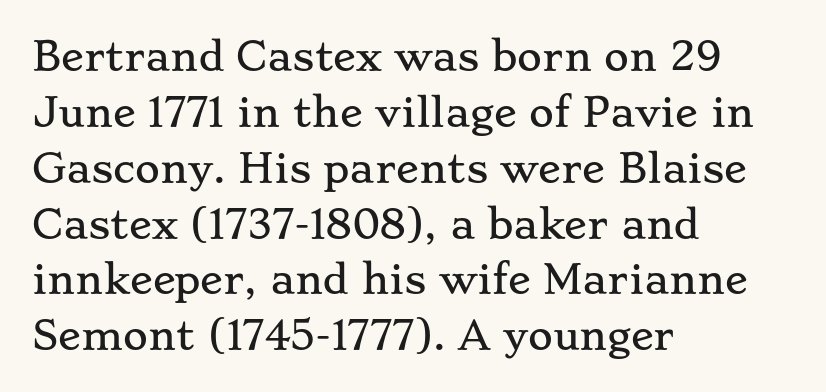
The image shows 38 px wide serif type, upright; set left-aligned, normal line spacing (1.47x), normal letter spacing, not underlined; low stroke contrast and a small x-height.
